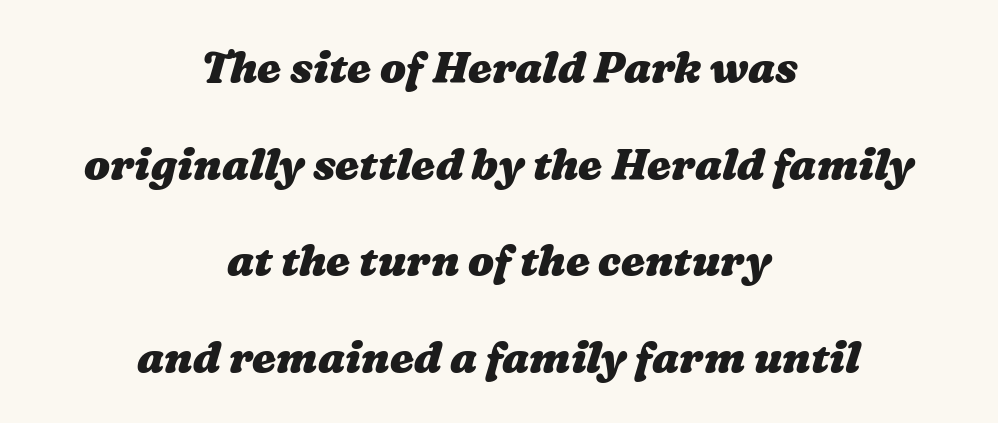
Q: Is the text bold? A: Yes.
Q: Is the text underlined? A: No.
Q: How is the paragraph aligned? A: Centered.
Q: Is the spacing between letters normal or unusually wide? A: Normal.
Q: Is the spacing between lines tight, normal or loose? A: Loose.
Q: Width (condensed, normal, or wide)? A: Wide.
Q: Stroke contrast? A: Medium.
Q: x-height? A: Medium.
Q: Monospaced? A: No.
